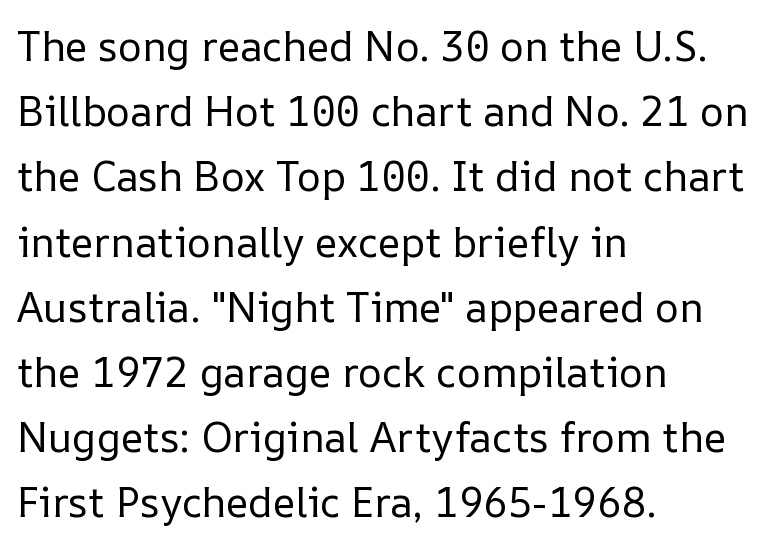
The image shows 41 px regular-weight type, upright; set left-aligned, normal line spacing (1.59x), normal letter spacing, not underlined; low stroke contrast and a medium x-height.
